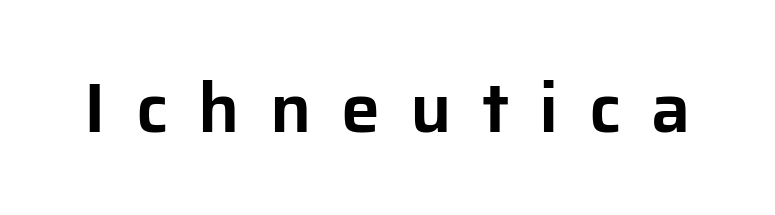
How are the letters spaced? Widely, with obvious added tracking. In terms of posture, this sample is upright. Serif or sans? Sans — the stroke terminals are bare. Lines of text with bare space underneath. The face used here is proportionally spaced, like ordinary book or web type.
